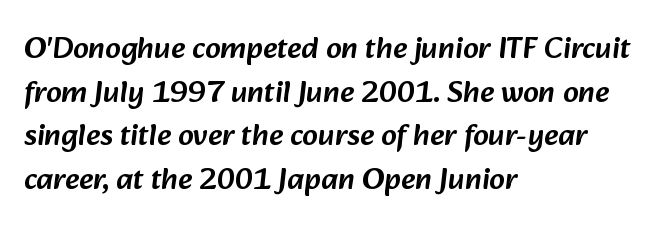
Compared with a centered layout, this one pins lines to the left instead. The leading is moderate, giving the passage an even texture. Examine the stroke ends and you'll find no serifs. The rendering uses natural spacing where letterforms have individual widths.
